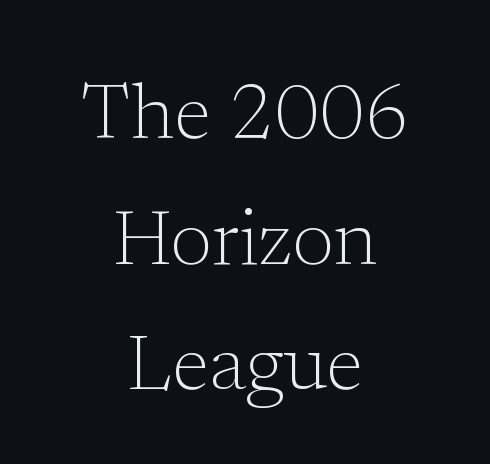
The image shows 77 px light serif type, upright; set centered, normal line spacing (1.63x), normal letter spacing, not underlined; low stroke contrast and a medium x-height.
